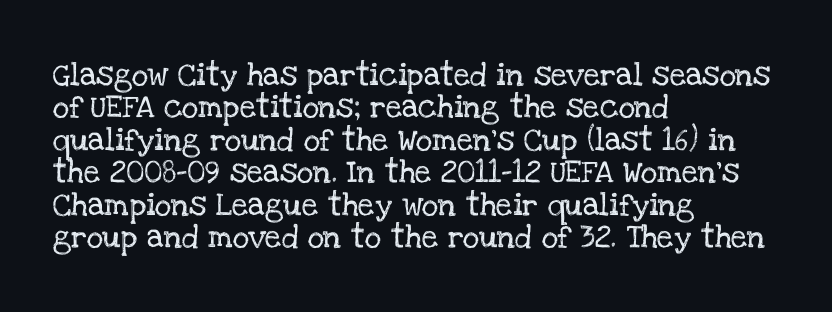
{"italic": "no", "underline": "no", "align": "left", "line_spacing": "normal", "line_spacing_ratio": 1.41, "letter_spacing": "normal", "letter_spacing_em": 0.0, "glyph_px": 23}
